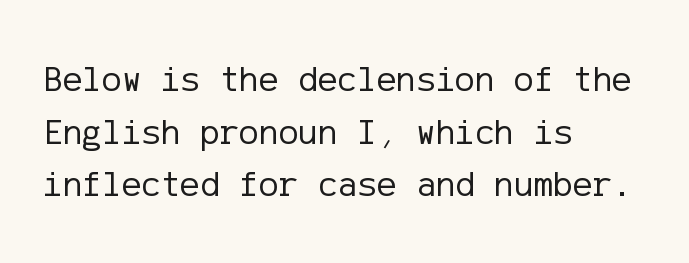
Q: Is the text bold? A: No.
Q: Is the text italic (slanted)? A: No, it is upright.
Q: Is the typeface a serif or a sans-serif typeface? A: Sans-serif.
Q: Is the text underlined? A: No.
Q: How is the paragraph aligned? A: Left-aligned.
Q: Is the spacing between letters normal or unusually wide? A: Normal.
Q: Is the spacing between lines tight, normal or loose? A: Normal.
Q: Width (condensed, normal, or wide)? A: Normal.
Q: Stroke contrast? A: Low.
Q: x-height? A: Medium.
